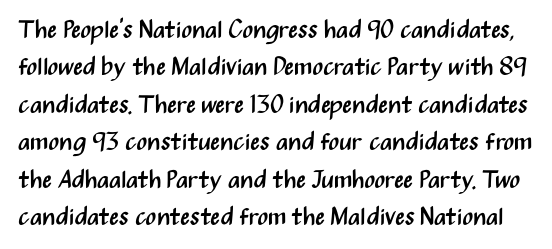
Q: Is the text bold? A: No.
Q: Is the text italic (slanted)? A: No, it is upright.
Q: Is the text underlined? A: No.
Q: Is the spacing between letters normal or unusually wide? A: Normal.
Q: Is the spacing between lines tight, normal or loose? A: Normal.
